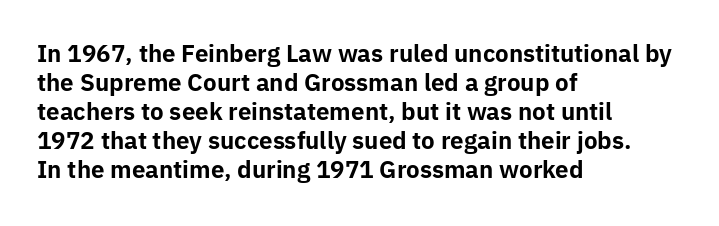
Q: Is the text bold? A: Yes.
Q: Is the text italic (slanted)? A: No, it is upright.
Q: Is the text underlined? A: No.
Q: How is the paragraph aligned? A: Left-aligned.
Q: Is the spacing between letters normal or unusually wide? A: Normal.
Q: Is the spacing between lines tight, normal or loose? A: Normal.
